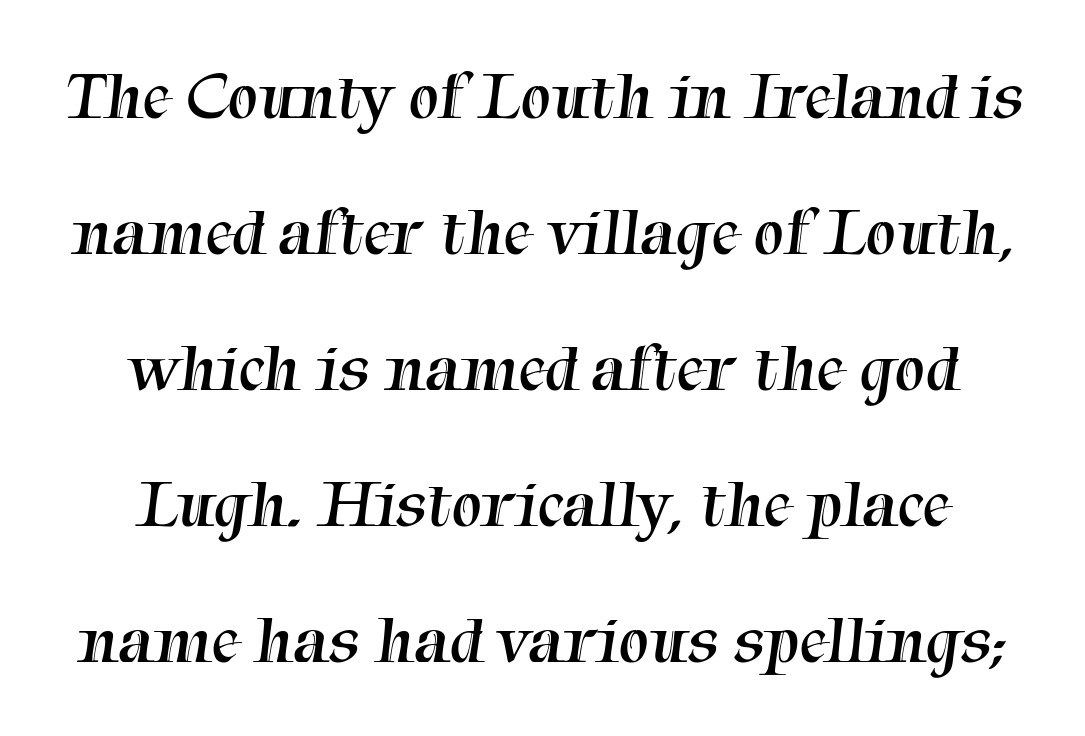
The image shows 68 px regular-weight serif type; set loose line spacing (2.0x), normal letter spacing, not underlined; medium stroke contrast and a medium x-height.
